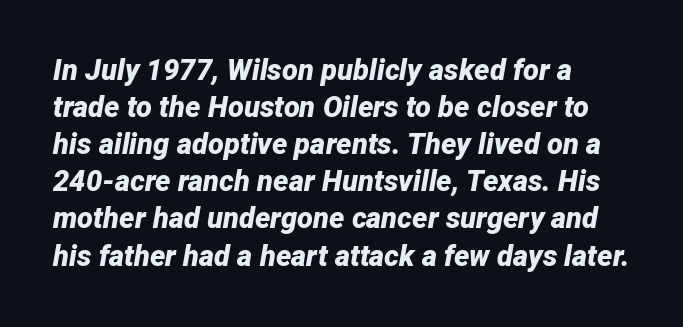
The image shows 29 px bold type, italic (leaning right); set left-aligned, normal line spacing (1.28x), normal letter spacing, not underlined; low stroke contrast and a medium x-height.
